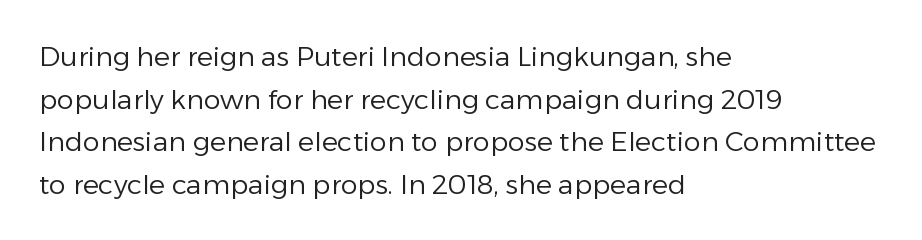
The ragged edge is on the right, which tells us the setting is flush left. Vertical strokes here are truly vertical. Heaviness? Minimal to ordinary, like unemphasized prose. Lines of text with bare space underneath.
